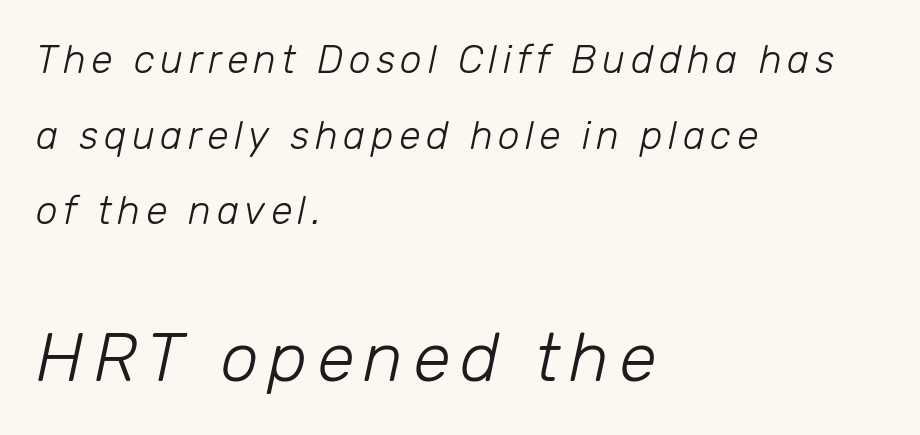
{"italic": "yes", "lean": "right", "slant_degrees": 12, "bold": "no", "weight": "light", "width": "normal", "stroke_contrast": "low", "x_height": "medium", "monospaced": "no", "underline": "no", "align": "left", "line_spacing": "loose", "line_spacing_ratio": 1.94, "larger_block": "second", "size_ratio": 1.74, "glyph_px": 68}
